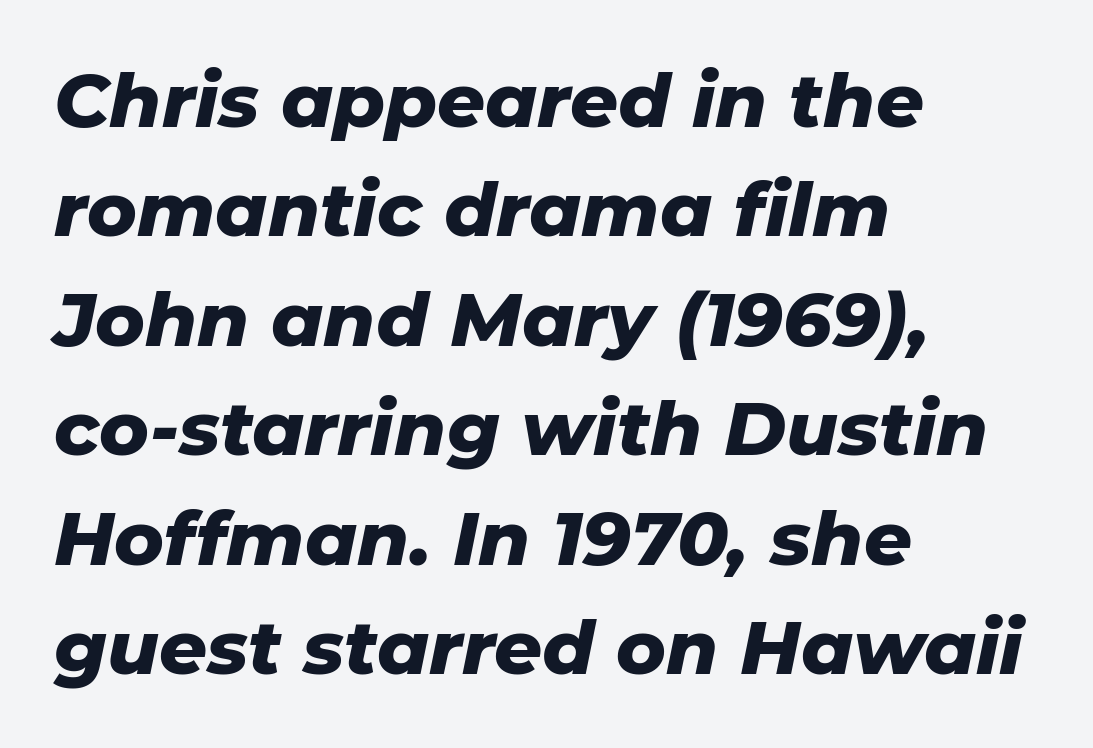
Q: Is the text bold? A: Yes.
Q: Is the text italic (slanted)? A: Yes, it leans right by about 11 degrees.
Q: Is the text underlined? A: No.
Q: How is the paragraph aligned? A: Left-aligned.
Q: Is the spacing between letters normal or unusually wide? A: Normal.
Q: Is the spacing between lines tight, normal or loose? A: Normal.
Q: Width (condensed, normal, or wide)? A: Normal.
Q: Stroke contrast? A: Low.
Q: x-height? A: Medium.
Q: Monospaced? A: No.
